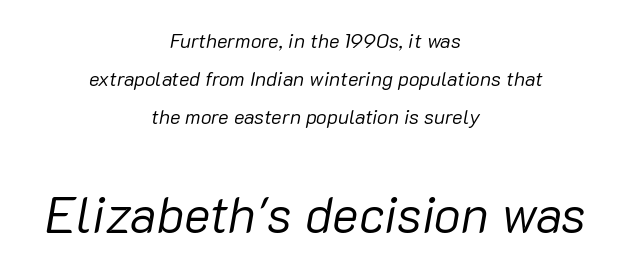
The image shows 50 px regular-weight type, italic (leaning right); set centered, line spacing 1.89x, normal letter spacing, not underlined; the second (bottom) block is 2.5x larger; low stroke contrast and a medium x-height.
